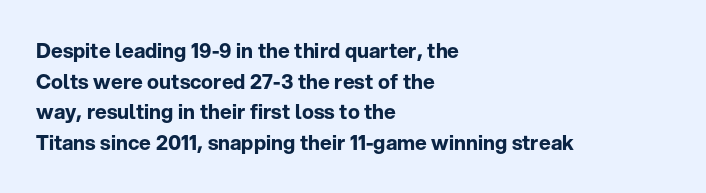
Q: Is the text bold? A: Yes.
Q: Is the text italic (slanted)? A: No, it is upright.
Q: Is the text underlined? A: No.
Q: How is the paragraph aligned? A: Left-aligned.
Q: Is the spacing between letters normal or unusually wide? A: Normal.
Q: Is the spacing between lines tight, normal or loose? A: Normal.
